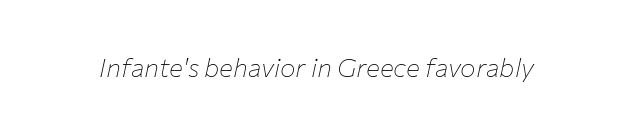
{"italic": "yes", "lean": "right", "slant_degrees": 12, "bold": "no", "underline": "no", "letter_spacing": "normal", "letter_spacing_em": 0.0, "glyph_px": 26}
